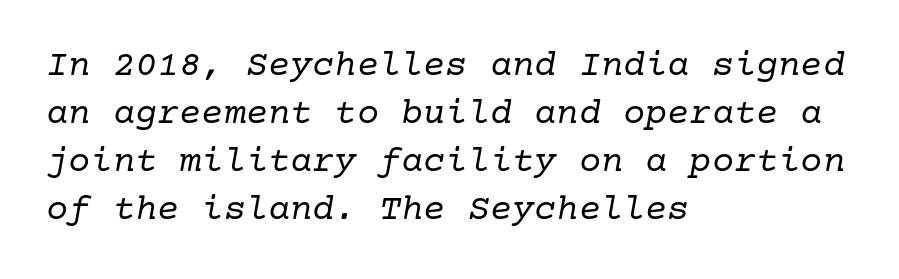
{"serif": "yes", "italic": "yes", "lean": "right", "slant_degrees": 10, "bold": "no", "weight": "regular", "width": "normal", "stroke_contrast": "low", "x_height": "medium", "underline": "no", "align": "left", "line_spacing": "normal", "line_spacing_ratio": 1.3, "letter_spacing": "normal", "letter_spacing_em": 0.0, "glyph_px": 37}
